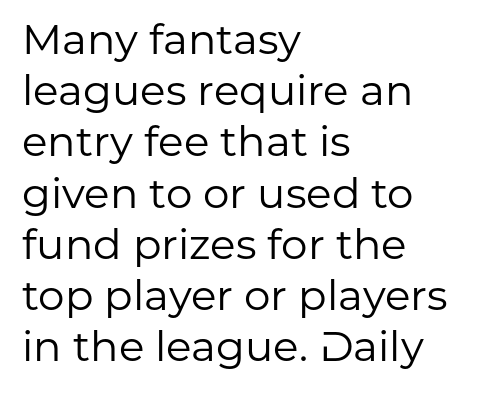
{"serif": "no", "italic": "no", "bold": "no", "weight": "regular", "width": "normal", "stroke_contrast": "low", "x_height": "medium", "monospaced": "no", "underline": "no", "align": "left", "line_spacing_ratio": 1.22, "letter_spacing": "normal", "letter_spacing_em": 0.0, "glyph_px": 42}
